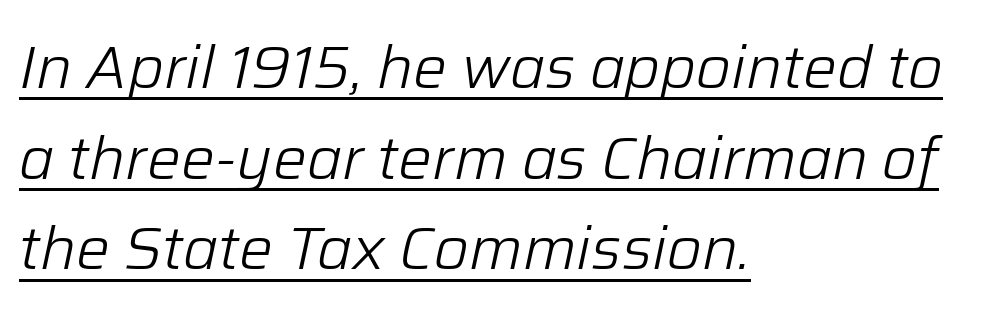
{"italic": "yes", "lean": "right", "slant_degrees": 12, "bold": "no", "weight": "light", "width": "normal", "stroke_contrast": "low", "x_height": "medium", "monospaced": "no", "underline": "yes", "align": "left", "line_spacing": "normal", "line_spacing_ratio": 1.51, "letter_spacing": "normal", "letter_spacing_em": 0.0, "glyph_px": 60}
